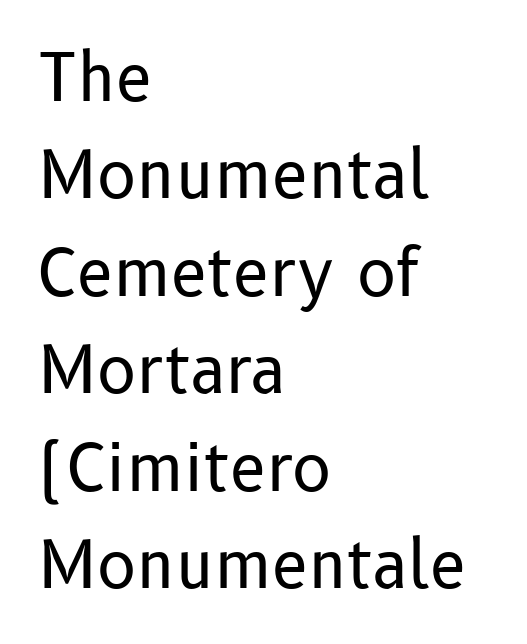
{"serif": "no", "italic": "no", "bold": "no", "weight": "regular", "width": "normal", "stroke_contrast": "low", "x_height": "medium", "monospaced": "no", "underline": "no", "align": "left", "line_spacing": "normal", "line_spacing_ratio": 1.5, "letter_spacing": "normal", "letter_spacing_em": 0.0, "glyph_px": 65}
